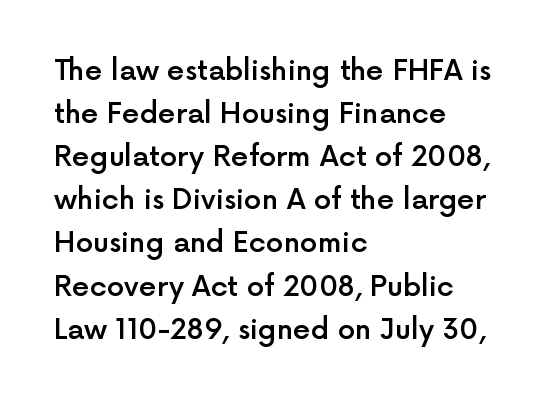
{"serif": "no", "italic": "no", "bold": "semi", "weight": "semibold", "width": "normal", "x_height": "medium", "monospaced": "no", "underline": "no", "align": "left", "line_spacing": "normal", "line_spacing_ratio": 1.54, "letter_spacing": "normal", "letter_spacing_em": 0.0, "glyph_px": 28}
